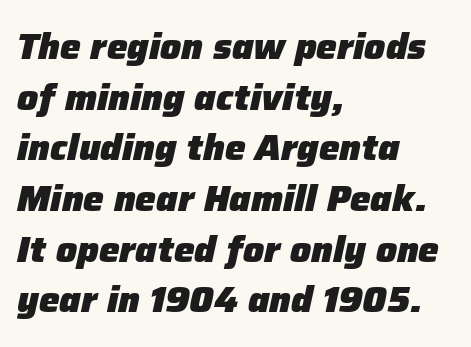
Q: Is the text bold? A: Yes.
Q: Is the text italic (slanted)? A: Yes, it leans right by about 12 degrees.
Q: Is the text underlined? A: No.
Q: How is the paragraph aligned? A: Left-aligned.
Q: Is the spacing between letters normal or unusually wide? A: Normal.
Q: Is the spacing between lines tight, normal or loose? A: Normal.
Q: Width (condensed, normal, or wide)? A: Normal.
Q: Stroke contrast? A: Low.
Q: x-height? A: Medium.
Q: Monospaced? A: No.
